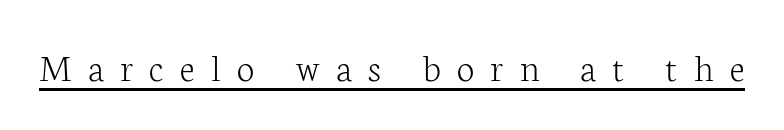
{"serif": "yes", "italic": "no", "bold": "no", "weight": "light", "width": "normal", "stroke_contrast": "low", "x_height": "medium", "monospaced": "no", "underline": "yes", "letter_spacing": "wide", "letter_spacing_em": 0.41, "glyph_px": 40}
